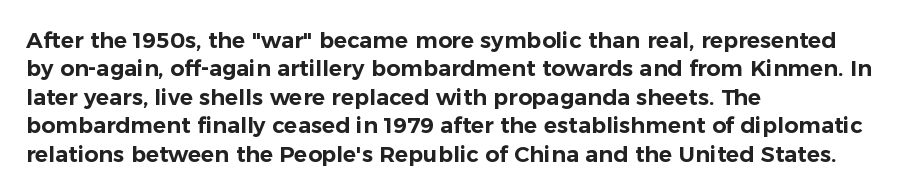
Q: Is the text italic (slanted)? A: No, it is upright.
Q: Is the text underlined? A: No.
Q: How is the paragraph aligned? A: Left-aligned.
Q: Is the spacing between letters normal or unusually wide? A: Normal.
Q: Is the spacing between lines tight, normal or loose? A: Normal.
